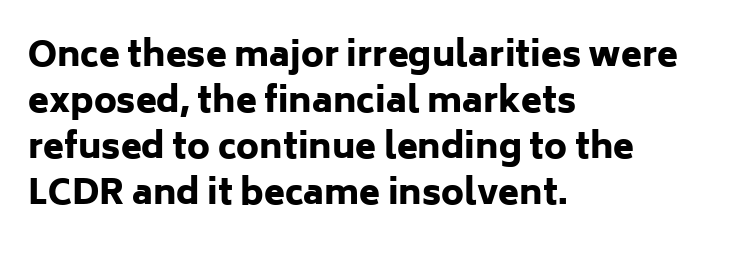
Q: Is the text bold? A: Yes.
Q: Is the text italic (slanted)? A: No, it is upright.
Q: Is the typeface a serif or a sans-serif typeface? A: Sans-serif.
Q: Is the text underlined? A: No.
Q: How is the paragraph aligned? A: Left-aligned.
Q: Is the spacing between letters normal or unusually wide? A: Normal.
Q: Is the spacing between lines tight, normal or loose? A: Normal.
Q: Width (condensed, normal, or wide)? A: Normal.
Q: Stroke contrast? A: Low.
Q: x-height? A: Medium.
Q: Monospaced? A: No.
